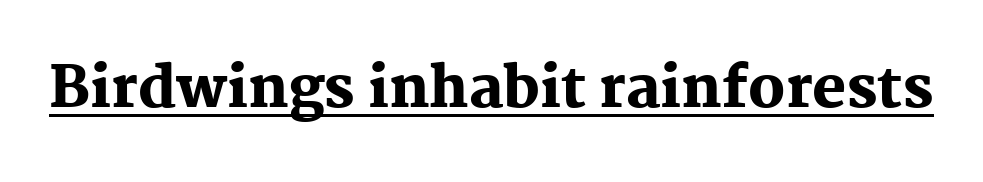
{"serif": "yes", "italic": "no", "bold": "yes", "weight": "heavy", "width": "normal", "stroke_contrast": "medium", "x_height": "medium", "monospaced": "no", "underline": "yes", "letter_spacing": "normal", "letter_spacing_em": 0.0, "glyph_px": 57}
